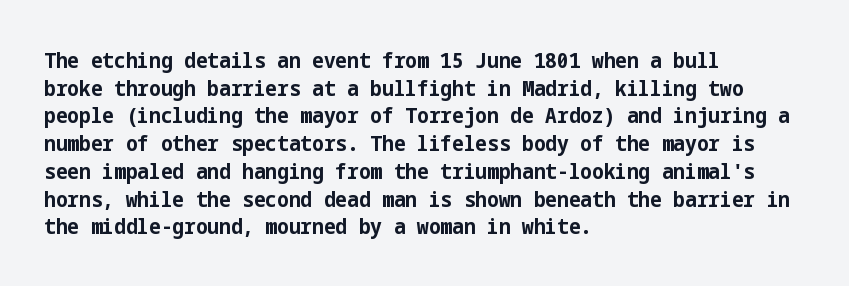
These words are printed bold, with thick strokes throughout. The string is rendered with underlining switched off. What's the leading like? Ordinary, nothing unusual. Tracking value appears to be zero — textbook default spacing. This rendering uses left alignment, leaving the right contour irregular. Every stem runs plumb, perpendicular to the baseline.
